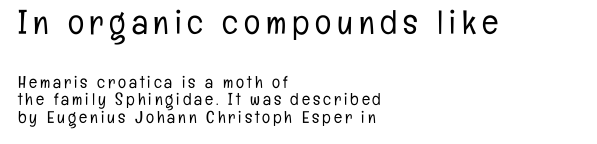
{"serif": "no", "italic": "no", "bold": "no", "weight": "light", "width": "condensed", "stroke_contrast": "low", "x_height": "medium", "monospaced": "no", "underline": "no", "align": "left", "line_spacing": "tight", "line_spacing_ratio": 1.02, "larger_block": "first", "size_ratio": 2.0, "glyph_px": 34}
